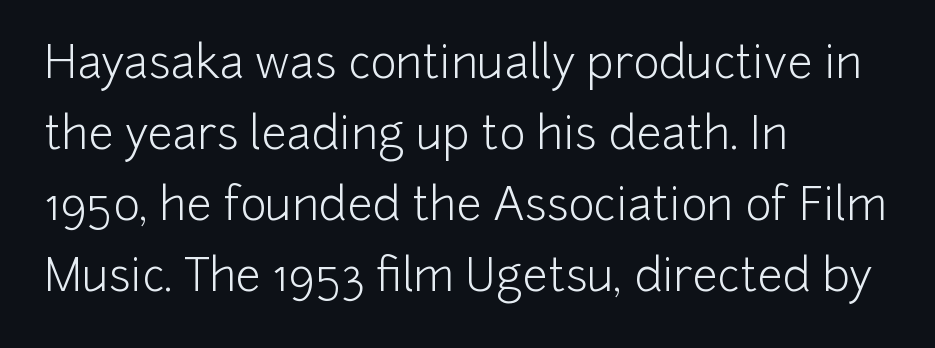
{"serif": "no", "italic": "no", "bold": "no", "weight": "light", "width": "normal", "stroke_contrast": "low", "x_height": "medium", "monospaced": "no", "underline": "no", "align": "left", "line_spacing": "normal", "line_spacing_ratio": 1.58, "letter_spacing": "normal", "letter_spacing_em": 0.0, "glyph_px": 45}
